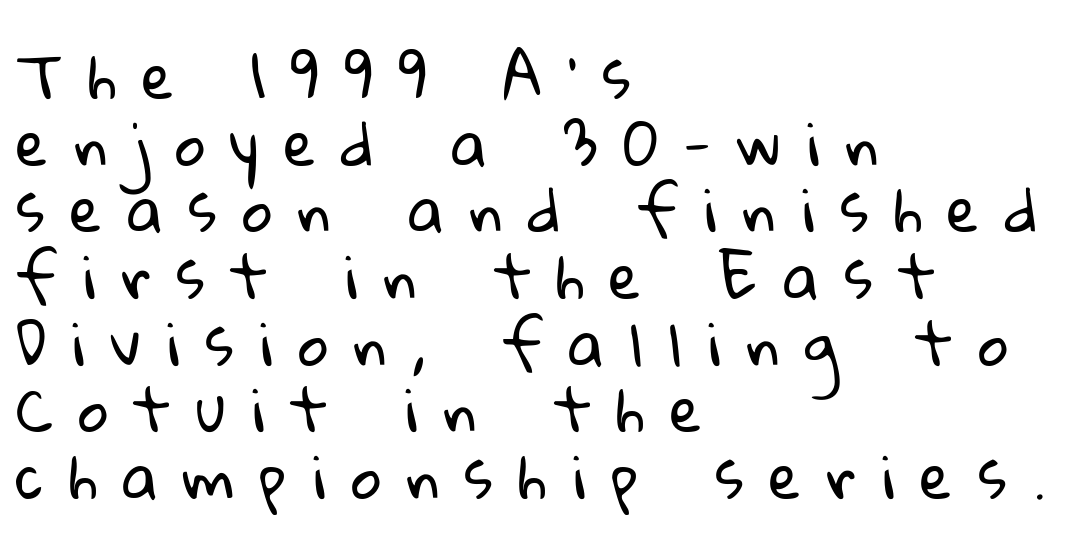
{"serif": "no", "bold": "no", "weight": "regular", "width": "normal", "stroke_contrast": "low", "x_height": "medium", "monospaced": "no", "underline": "no", "align": "left", "line_spacing": "tight", "line_spacing_ratio": 1.13, "letter_spacing": "wide", "letter_spacing_em": 0.43, "glyph_px": 59}
